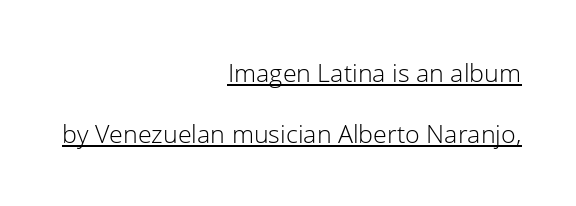
{"italic": "no", "bold": "no", "underline": "yes", "align": "right", "line_spacing": "loose", "line_spacing_ratio": 2.44, "letter_spacing": "normal", "letter_spacing_em": 0.0, "glyph_px": 25}
